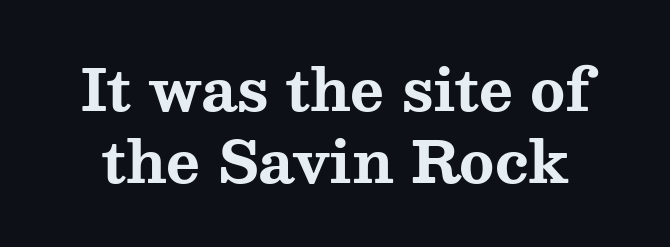
{"serif": "yes", "italic": "no", "bold": "yes", "weight": "bold", "width": "wide", "stroke_contrast": "medium", "x_height": "medium", "monospaced": "no", "underline": "no", "line_spacing": "normal", "line_spacing_ratio": 1.25, "letter_spacing": "normal", "letter_spacing_em": 0.0, "glyph_px": 58}
